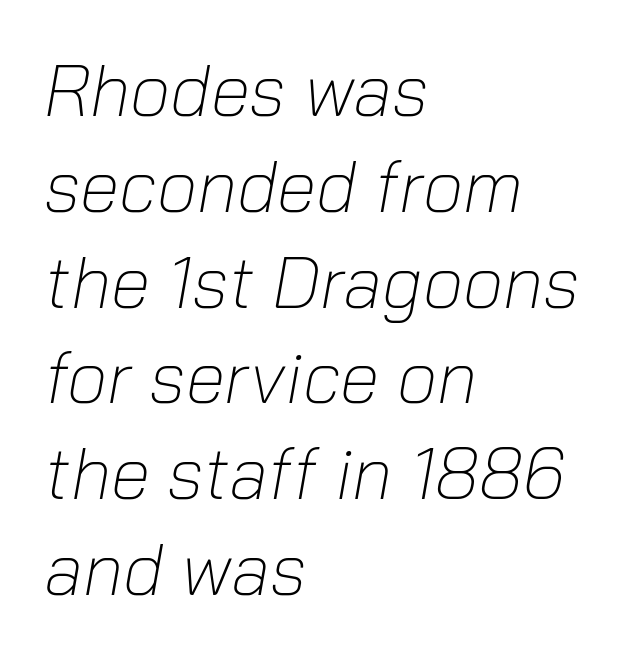
{"italic": "yes", "lean": "right", "slant_degrees": 10, "bold": "no", "weight": "light", "width": "normal", "stroke_contrast": "low", "x_height": "medium", "monospaced": "no", "underline": "no", "align": "left", "line_spacing": "normal", "line_spacing_ratio": 1.33, "letter_spacing": "normal", "letter_spacing_em": 0.0, "glyph_px": 72}
